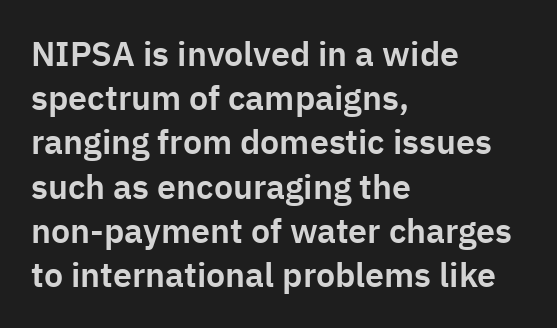
The image shows 34 px sans-serif type, upright; set left-aligned, normal line spacing (1.3x), normal letter spacing, not underlined; low stroke contrast and a medium x-height.
